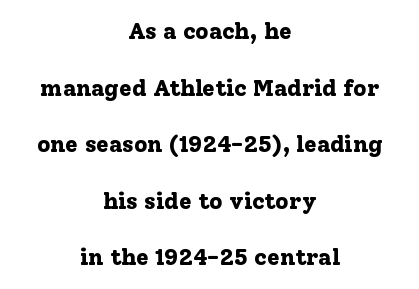
{"italic": "no", "bold": "yes", "underline": "no", "align": "center", "line_spacing": "loose", "line_spacing_ratio": 2.46, "letter_spacing": "normal", "letter_spacing_em": 0.0, "glyph_px": 23}
